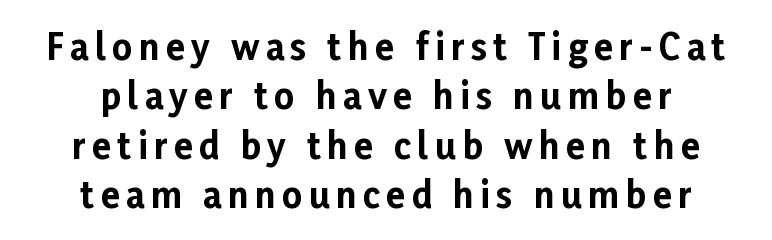
Q: Is the text bold? A: Yes.
Q: Is the text italic (slanted)? A: No, it is upright.
Q: Is the typeface a serif or a sans-serif typeface? A: Sans-serif.
Q: Is the text underlined? A: No.
Q: How is the paragraph aligned? A: Centered.
Q: Is the spacing between lines tight, normal or loose? A: Normal.
Q: Width (condensed, normal, or wide)? A: Normal.
Q: Stroke contrast? A: Low.
Q: x-height? A: Medium.
Q: Monospaced? A: No.
